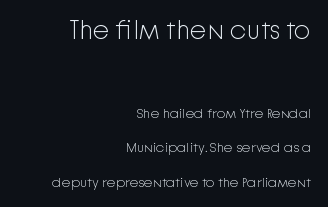
Q: Is the text bold? A: No.
Q: Is the text italic (slanted)? A: No, it is upright.
Q: Is the text underlined? A: No.
Q: How is the paragraph aligned? A: Right-aligned.
Q: Is the spacing between letters normal or unusually wide? A: Normal.
Q: Is the spacing between lines tight, normal or loose? A: Loose.
Q: Which block of text is set in a larger size, the first (top) or the second (bottom)? A: The first (top) one.
